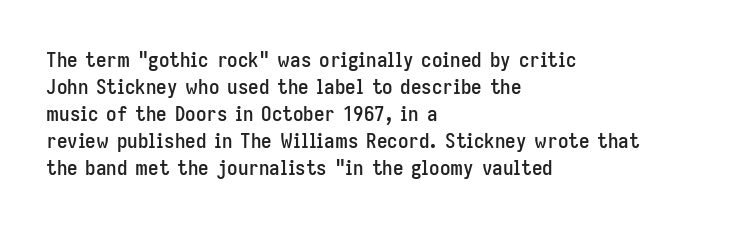
{"italic": "no", "underline": "no", "align": "left", "line_spacing": "normal", "line_spacing_ratio": 1.28, "letter_spacing": "normal", "letter_spacing_em": 0.0, "glyph_px": 21}
